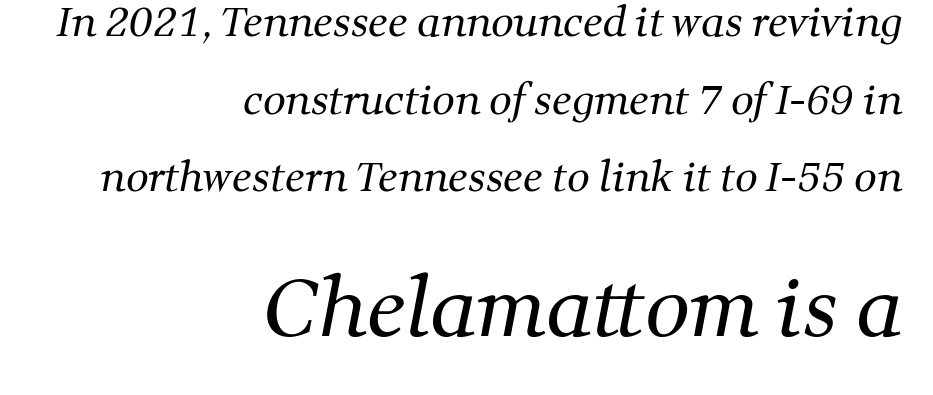
{"serif": "yes", "bold": "no", "weight": "regular", "width": "normal", "stroke_contrast": "medium", "x_height": "medium", "monospaced": "no", "underline": "no", "align": "right", "line_spacing": "loose", "line_spacing_ratio": 1.94, "letter_spacing": "normal", "letter_spacing_em": 0.0, "larger_block": "second", "size_ratio": 1.98, "glyph_px": 79}
